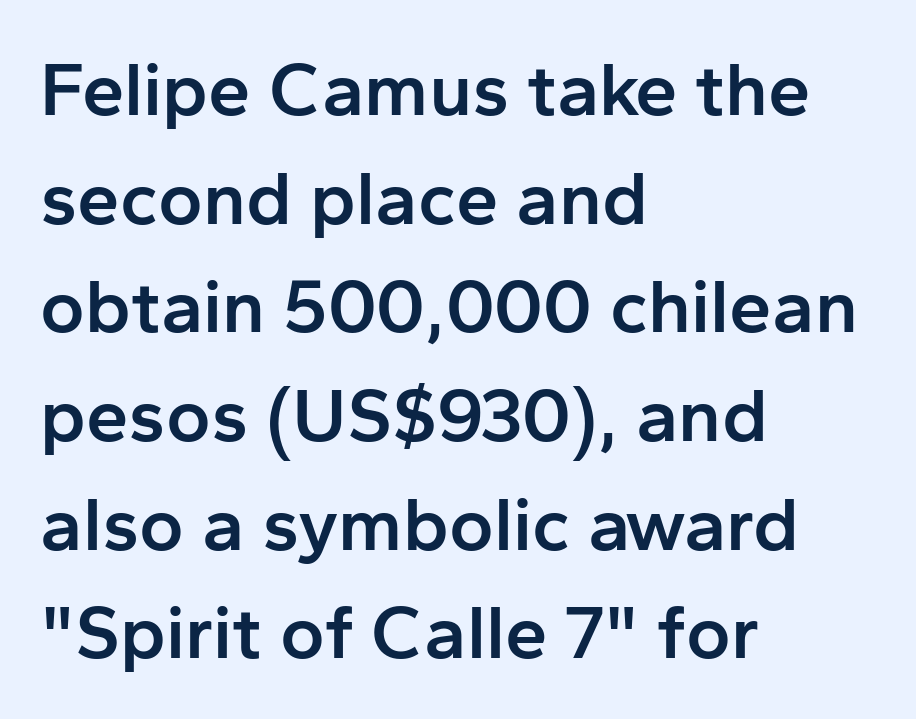
The image shows 76 px semibold sans-serif type, upright; set left-aligned, normal line spacing (1.43x), normal letter spacing, not underlined; low stroke contrast and a medium x-height.
